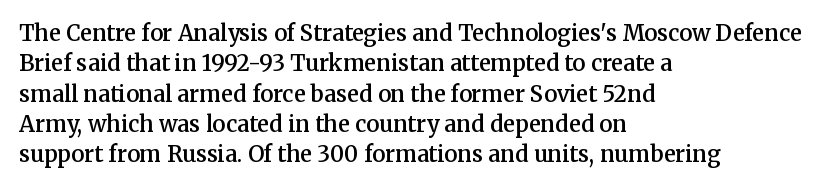
The image shows 22 px text type, upright; set left-aligned, normal line spacing (1.38x), normal letter spacing, not underlined.
